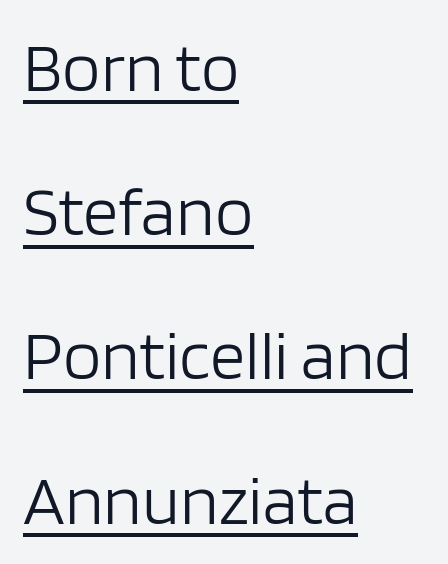
The image shows 70 px light sans-serif type, upright; set left-aligned, loose line spacing (2.06x), normal letter spacing, underlined; low stroke contrast and a large x-height.
